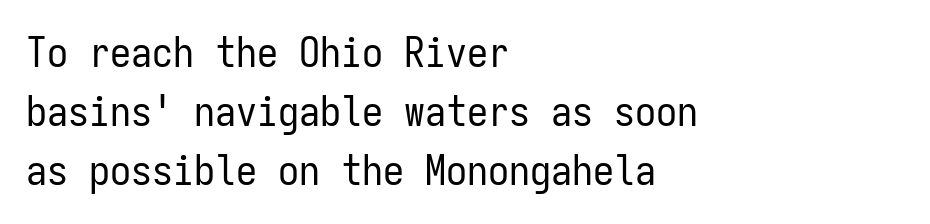
Q: Is the text bold? A: No.
Q: Is the text italic (slanted)? A: No, it is upright.
Q: Is the typeface a serif or a sans-serif typeface? A: Sans-serif.
Q: Is the text underlined? A: No.
Q: How is the paragraph aligned? A: Left-aligned.
Q: Is the spacing between letters normal or unusually wide? A: Normal.
Q: Is the spacing between lines tight, normal or loose? A: Normal.
Q: Width (condensed, normal, or wide)? A: Condensed.
Q: Stroke contrast? A: Low.
Q: x-height? A: Medium.
Q: Monospaced? A: Yes.
